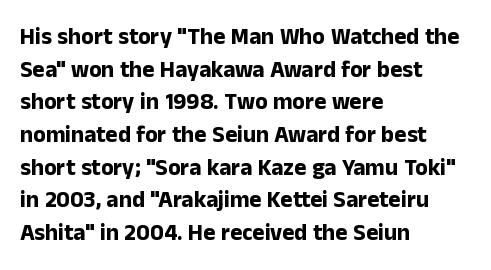
{"italic": "no", "bold": "yes", "underline": "no", "align": "left", "line_spacing": "normal", "line_spacing_ratio": 1.42, "letter_spacing": "normal", "letter_spacing_em": 0.0, "glyph_px": 23}
